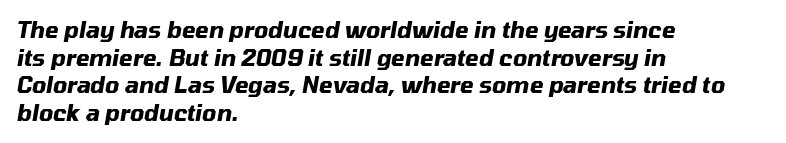
The image shows 22 px bold type, italic (leaning right); set left-aligned, normal line spacing (1.26x), normal letter spacing, not underlined.
